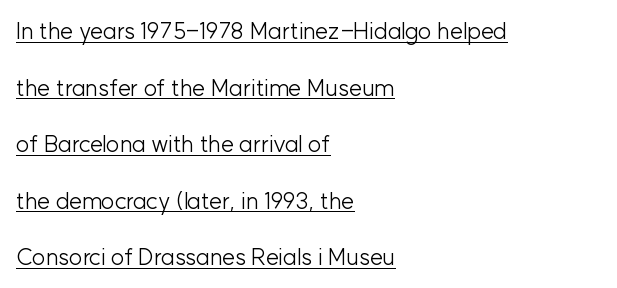
The letterforms sit at book weight or below. Compared with undecorated copy, this sample adds a rule below the words. If you drew a line through each stem, it would be perfectly vertical. The type is set solid horizontally, with unmodified tracking. Is there much room between lines? Yes — plenty of vertical air separates them. All the whitespace from short lines collects on the right.
